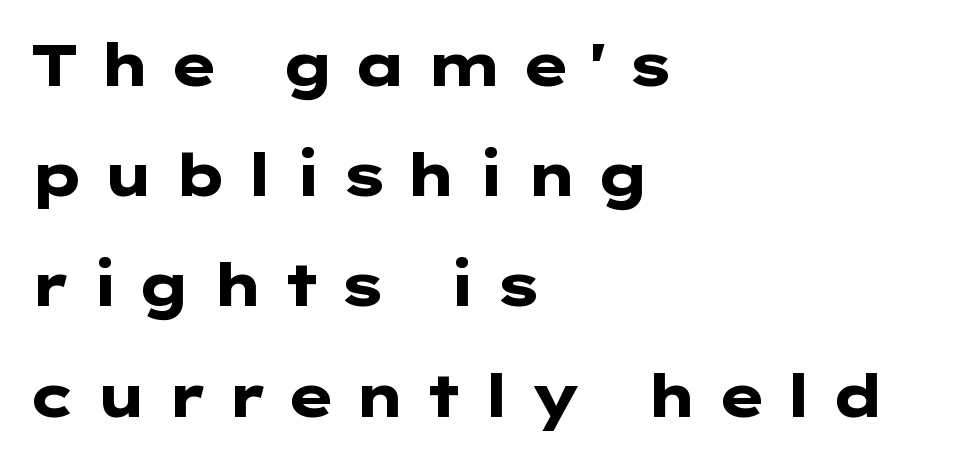
The image shows 58 px heavy, wide sans-serif type, upright; set left-aligned, loose line spacing (1.9x), unusually wide letter spacing (+0.28 em), not underlined; low stroke contrast and a medium x-height.
